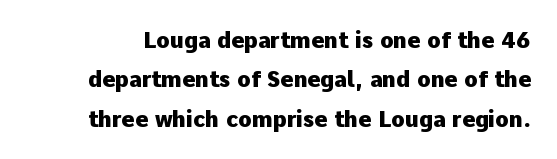
Q: Is the text bold? A: Yes.
Q: Is the text italic (slanted)? A: No, it is upright.
Q: Is the text underlined? A: No.
Q: Is the spacing between letters normal or unusually wide? A: Normal.
